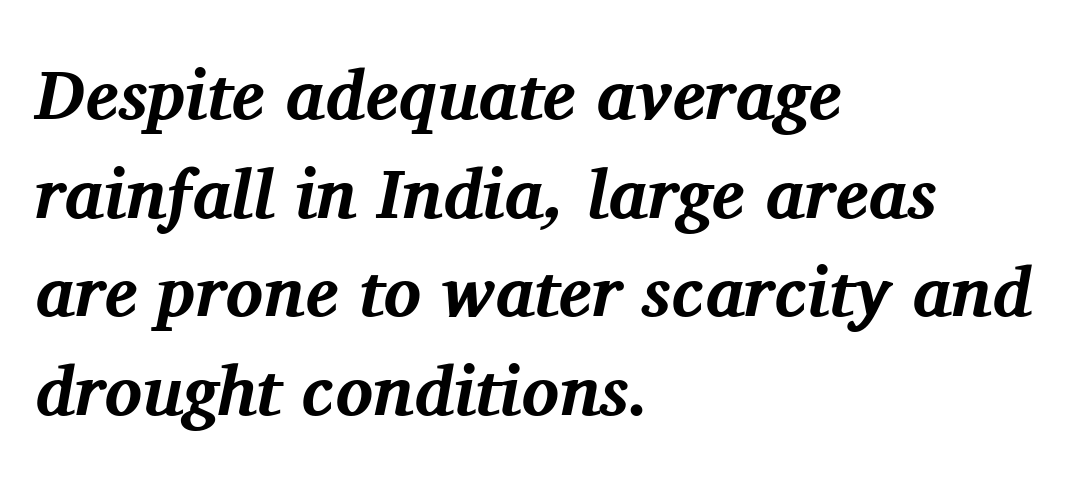
Q: Is the text bold? A: Yes.
Q: Is the text italic (slanted)? A: Yes, it leans right by about 11 degrees.
Q: Is the typeface a serif or a sans-serif typeface? A: Serif.
Q: Is the text underlined? A: No.
Q: How is the paragraph aligned? A: Left-aligned.
Q: Is the spacing between letters normal or unusually wide? A: Normal.
Q: Is the spacing between lines tight, normal or loose? A: Normal.
Q: Width (condensed, normal, or wide)? A: Normal.
Q: Stroke contrast? A: Medium.
Q: x-height? A: Medium.
Q: Monospaced? A: No.
